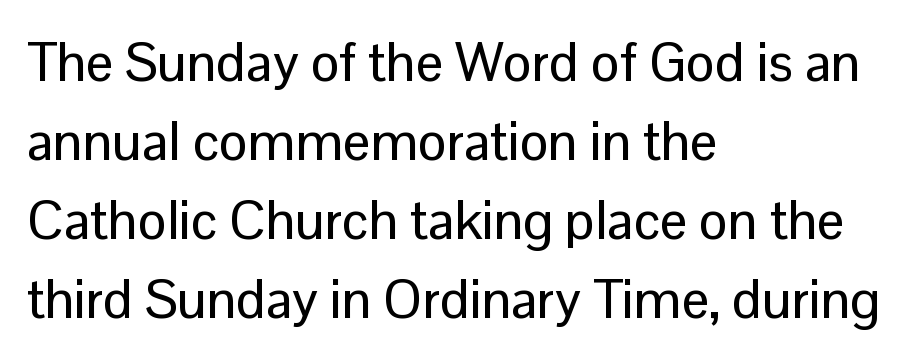
The image shows 54 px sans-serif type, upright; set left-aligned, normal line spacing (1.46x), normal letter spacing, not underlined; low stroke contrast and a medium x-height.
